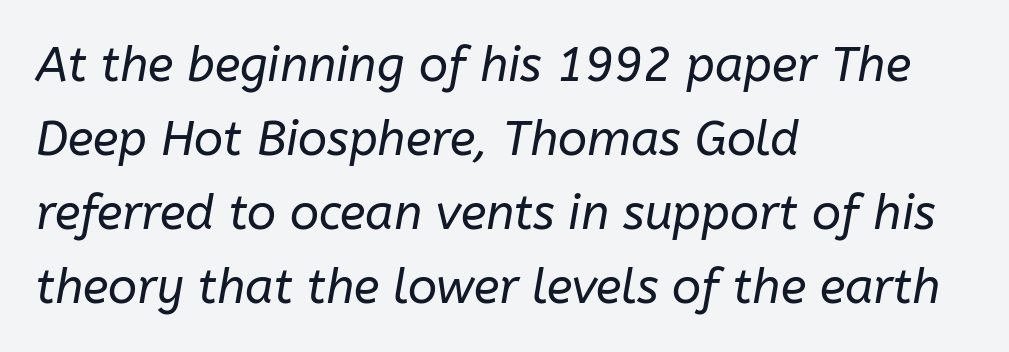
Q: Is the text bold? A: No.
Q: Is the text italic (slanted)? A: Yes, it leans right by about 10 degrees.
Q: Is the text underlined? A: No.
Q: How is the paragraph aligned? A: Left-aligned.
Q: Is the spacing between letters normal or unusually wide? A: Normal.
Q: Is the spacing between lines tight, normal or loose? A: Normal.
Q: Width (condensed, normal, or wide)? A: Normal.
Q: Stroke contrast? A: Low.
Q: x-height? A: Medium.
Q: Monospaced? A: No.
